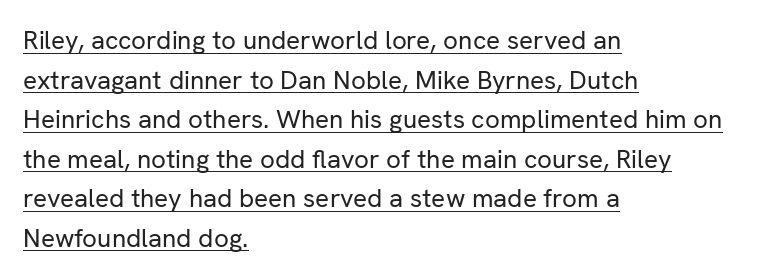
The image shows 26 px text type, upright; set left-aligned, normal line spacing (1.52x), normal letter spacing, underlined.
